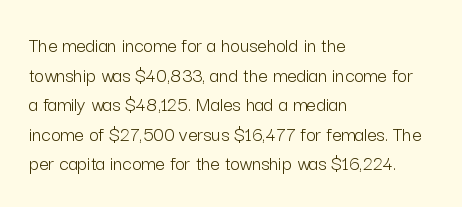
Q: Is the text bold? A: No.
Q: Is the text italic (slanted)? A: No, it is upright.
Q: Is the text underlined? A: No.
Q: How is the paragraph aligned? A: Left-aligned.
Q: Is the spacing between letters normal or unusually wide? A: Normal.
Q: Is the spacing between lines tight, normal or loose? A: Normal.
